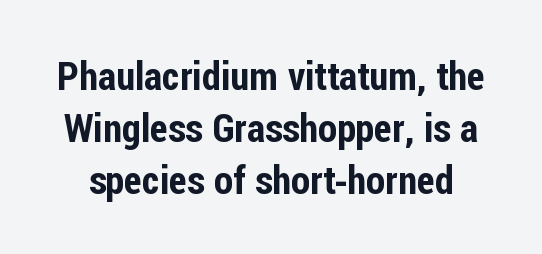
{"serif": "no", "italic": "no", "width": "condensed", "stroke_contrast": "low", "x_height": "medium", "monospaced": "no", "underline": "no", "line_spacing": "normal", "line_spacing_ratio": 1.33, "letter_spacing": "normal", "letter_spacing_em": 0.0, "glyph_px": 39}
